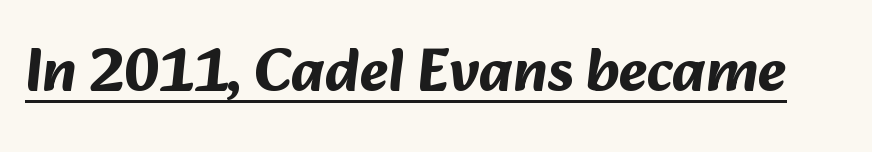
Character widths vary here, with narrow letters taking less room than wide ones. Every word sits above its own underline. The type is set solid horizontally, with unmodified tracking. The strokes are fattened all the way to bold. The designer went with a sans here, leaving each stem footless.
